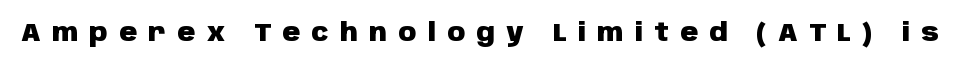
The image shows 25 px bold type, upright; set unusually wide letter spacing (+0.45 em), not underlined.
